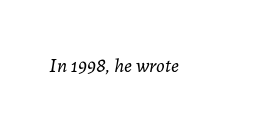
{"italic": "yes", "lean": "right", "slant_degrees": 7, "bold": "no", "underline": "no", "letter_spacing": "normal", "letter_spacing_em": 0.0, "glyph_px": 20}
